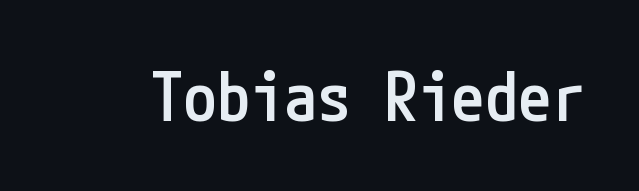
This is roman type, the default non-slanted kind. Typesetter's note: demi weight, one step under bold. The specimen omits any rule beneath the text block's lines. Type style note: lacks serifs.
